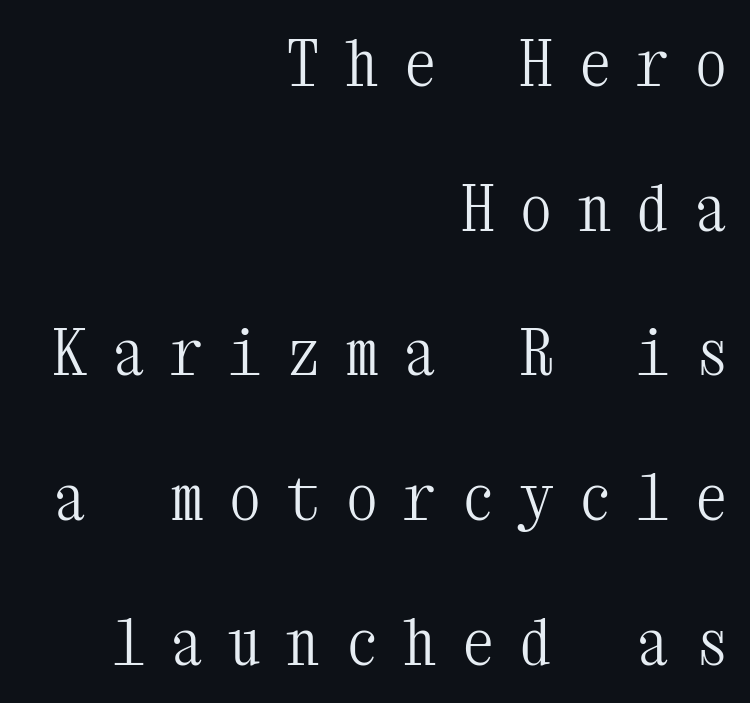
Decoration check: the copy has no underline. The tracking reads as deliberately expanded to a designer's eye. Does the lettering tilt? It doesn't — this is upright. The space between consecutive lines is lavish. The typesetter chose a ragged-left arrangement here. Nothing heavy about these letters — not bold at all.
